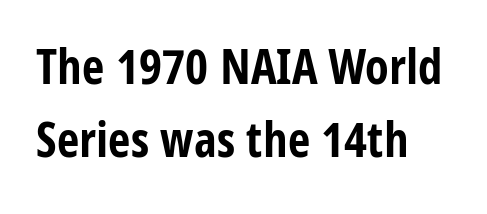
{"serif": "no", "italic": "no", "bold": "yes", "weight": "bold", "width": "condensed", "stroke_contrast": "low", "x_height": "large", "monospaced": "no", "underline": "no", "align": "left", "line_spacing": "normal", "line_spacing_ratio": 1.5, "letter_spacing": "normal", "letter_spacing_em": 0.0, "glyph_px": 49}
